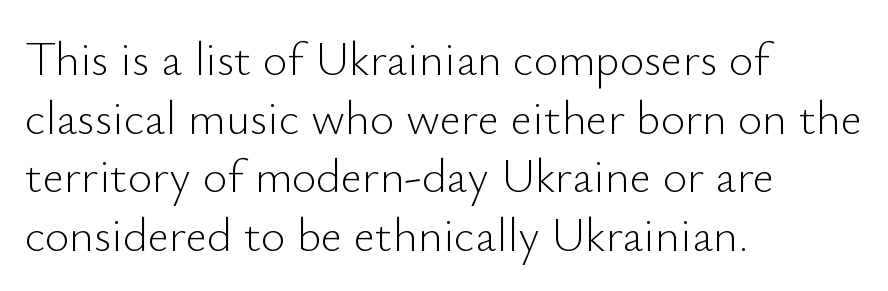
Q: Is the text bold? A: No.
Q: Is the text italic (slanted)? A: No, it is upright.
Q: Is the typeface a serif or a sans-serif typeface? A: Sans-serif.
Q: Is the text underlined? A: No.
Q: How is the paragraph aligned? A: Left-aligned.
Q: Is the spacing between letters normal or unusually wide? A: Normal.
Q: Is the spacing between lines tight, normal or loose? A: Normal.
Q: Width (condensed, normal, or wide)? A: Normal.
Q: Stroke contrast? A: Low.
Q: x-height? A: Small.
Q: Monospaced? A: No.
